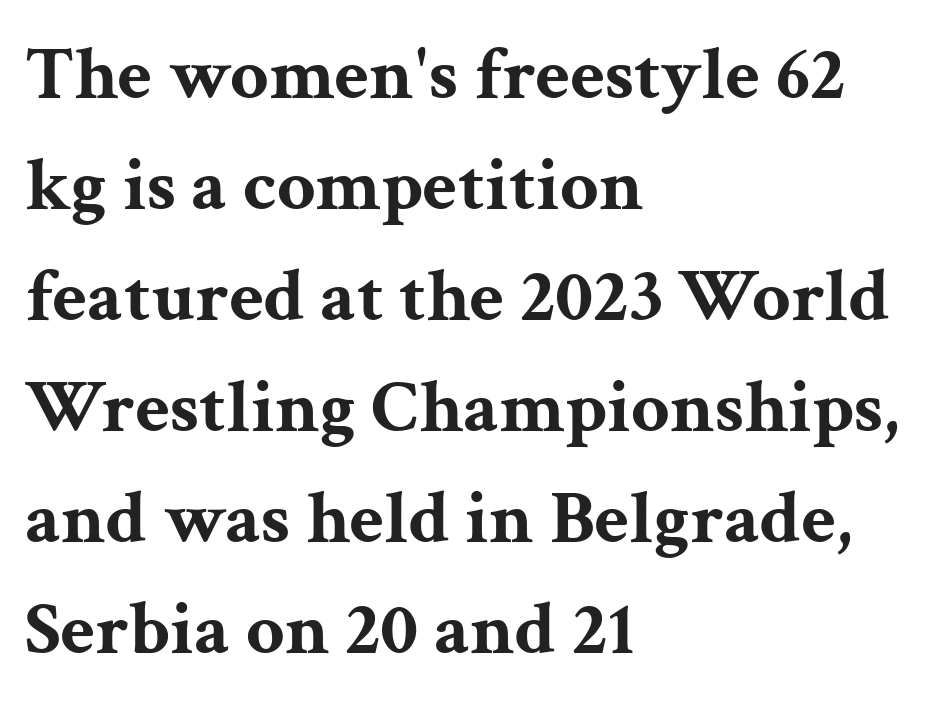
{"serif": "yes", "italic": "no", "bold": "yes", "weight": "bold", "width": "wide", "stroke_contrast": "medium", "x_height": "medium", "monospaced": "no", "underline": "no", "align": "left", "line_spacing": "normal", "line_spacing_ratio": 1.46, "letter_spacing": "normal", "letter_spacing_em": 0.0, "glyph_px": 76}
